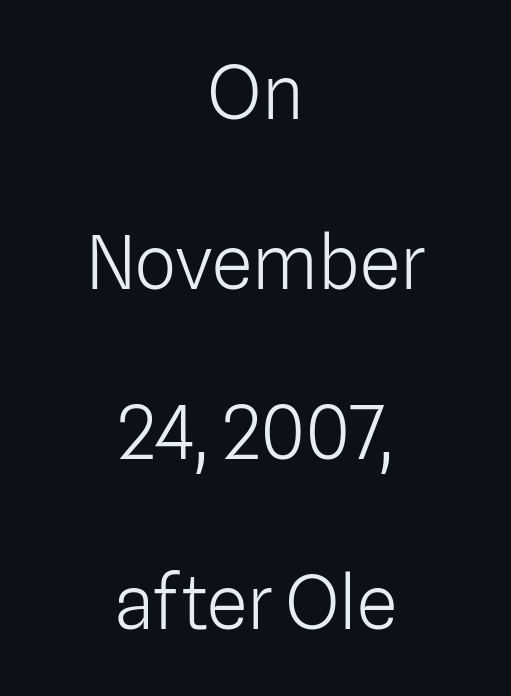
The image shows 73 px light sans-serif type, upright; set centered, loose line spacing (2.33x), normal letter spacing, not underlined; low stroke contrast and a medium x-height.
